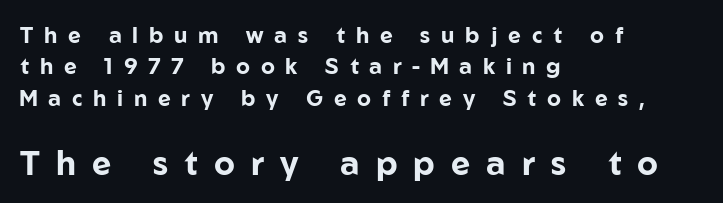
Q: Is the text bold? A: Yes.
Q: Is the text italic (slanted)? A: No, it is upright.
Q: Is the typeface a serif or a sans-serif typeface? A: Sans-serif.
Q: Is the text underlined? A: No.
Q: How is the paragraph aligned? A: Left-aligned.
Q: Is the spacing between letters normal or unusually wide? A: Unusually wide.
Q: Is the spacing between lines tight, normal or loose? A: Normal.
Q: Which block of text is set in a larger size, the first (top) or the second (bottom)? A: The second (bottom) one.
Q: Width (condensed, normal, or wide)? A: Normal.
Q: Stroke contrast? A: Low.
Q: x-height? A: Medium.
Q: Monospaced? A: No.
